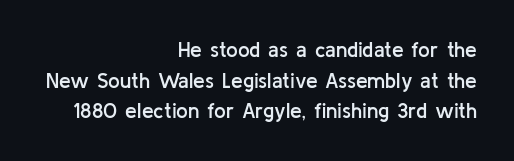
The image shows 21 px text type, upright; set right-aligned, normal line spacing (1.46x), normal letter spacing, not underlined.
